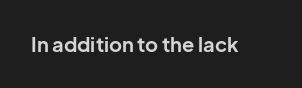
The rendering keeps characters at their native spacing. Underlining? Definitely not there. Nope, not italic — everything's standing straight. Set as a true bold cut, around the 700 mark.
